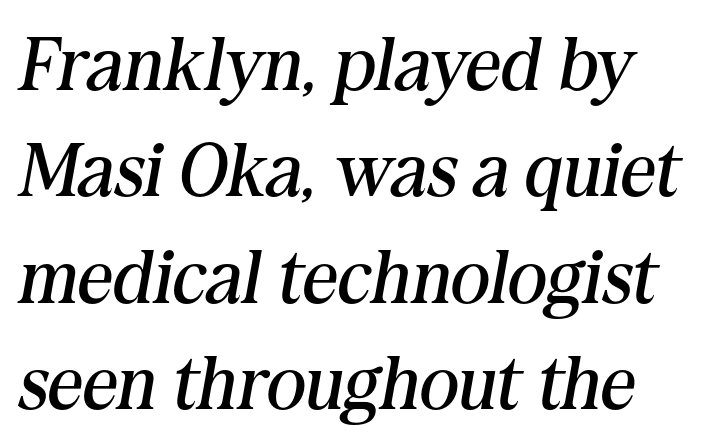
{"serif": "yes", "italic": "yes", "lean": "right", "slant_degrees": 10, "bold": "no", "weight": "regular", "width": "normal", "stroke_contrast": "medium", "x_height": "medium", "monospaced": "no", "underline": "no", "line_spacing": "normal", "line_spacing_ratio": 1.4, "letter_spacing": "normal", "letter_spacing_em": 0.0, "glyph_px": 76}
